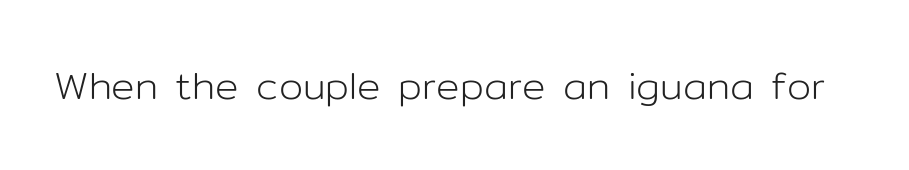
{"serif": "no", "italic": "no", "bold": "no", "weight": "light", "width": "normal", "stroke_contrast": "low", "x_height": "medium", "monospaced": "no", "underline": "no", "letter_spacing": "normal", "letter_spacing_em": 0.0, "glyph_px": 39}
